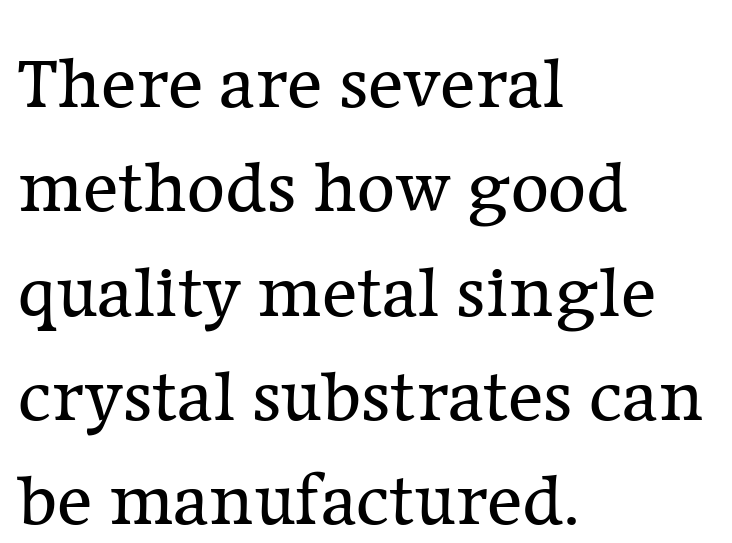
Q: Is the text bold? A: No.
Q: Is the text italic (slanted)? A: No, it is upright.
Q: Is the typeface a serif or a sans-serif typeface? A: Serif.
Q: Is the text underlined? A: No.
Q: How is the paragraph aligned? A: Left-aligned.
Q: Is the spacing between letters normal or unusually wide? A: Normal.
Q: Is the spacing between lines tight, normal or loose? A: Normal.
Q: Width (condensed, normal, or wide)? A: Normal.
Q: Stroke contrast? A: Low.
Q: x-height? A: Medium.
Q: Monospaced? A: No.
